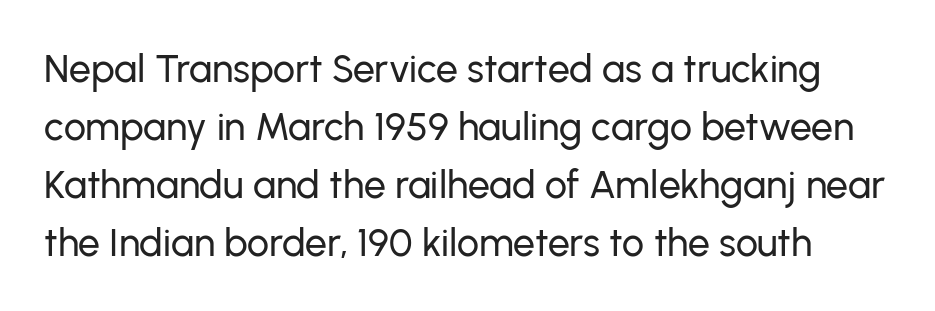
{"serif": "no", "italic": "no", "width": "normal", "stroke_contrast": "low", "x_height": "medium", "monospaced": "no", "underline": "no", "line_spacing": "normal", "line_spacing_ratio": 1.49, "letter_spacing": "normal", "letter_spacing_em": 0.0, "glyph_px": 39}
